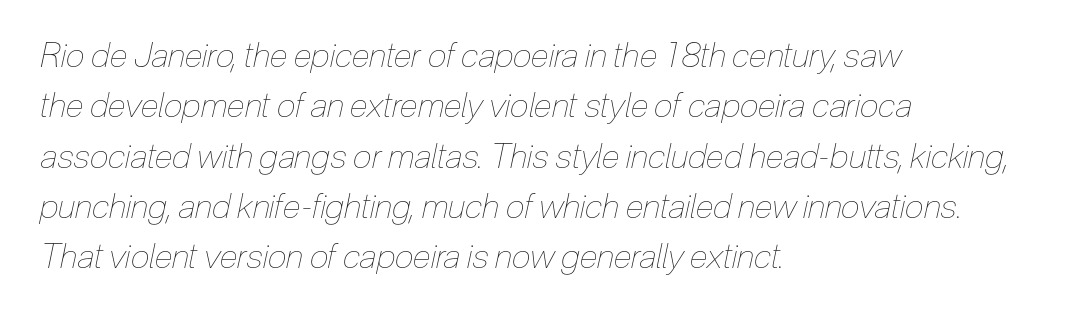
This sample has the flowing, uneven cadence of proportional lettering. Caption: standard tracking, unaltered. Plain, unruled lines of type. Caption: multi-line text, flush left, ragged right. Would a proofreader flag this as italicized? Yes.
